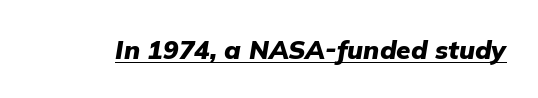
What decoration does the sample have? An underline. Students, note that the glyphs here touch the page at normal intervals. The letters are slanted; this is an italic face. The glyphs have the mass of a bold cut.
